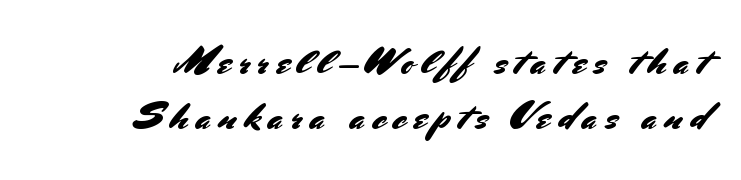
{"serif": "no", "width": "normal", "stroke_contrast": "medium", "x_height": "small", "monospaced": "no", "underline": "no", "line_spacing": "normal", "line_spacing_ratio": 1.46, "letter_spacing": "wide", "letter_spacing_em": 0.2, "glyph_px": 38}
